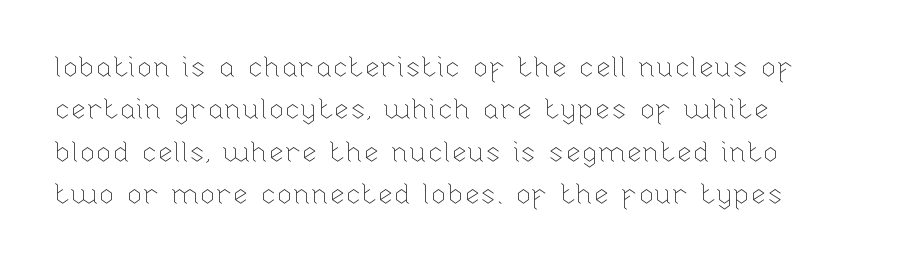
{"italic": "no", "bold": "no", "weight": "thin", "width": "normal", "stroke_contrast": "low", "x_height": "medium", "monospaced": "no", "underline": "no", "line_spacing": "normal", "line_spacing_ratio": 1.46, "letter_spacing": "normal", "letter_spacing_em": 0.0, "glyph_px": 29}
